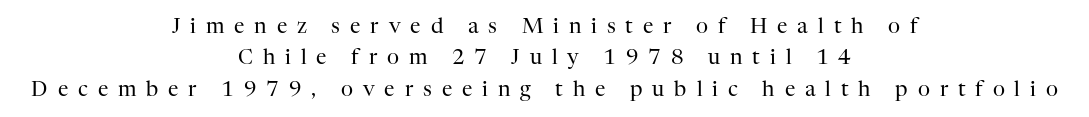
Q: Is the text bold? A: No.
Q: Is the text italic (slanted)? A: No, it is upright.
Q: Is the text underlined? A: No.
Q: How is the paragraph aligned? A: Centered.
Q: Is the spacing between letters normal or unusually wide? A: Unusually wide.
Q: Is the spacing between lines tight, normal or loose? A: Normal.
